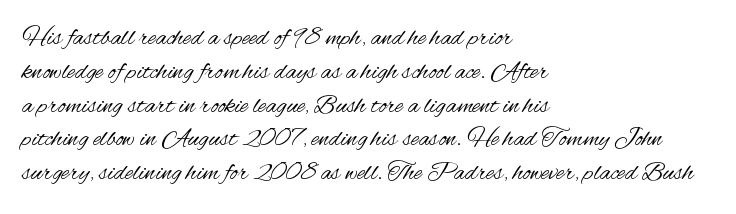
Q: Is the text bold? A: No.
Q: Is the text italic (slanted)? A: Yes.
Q: Is the text underlined? A: No.
Q: How is the paragraph aligned? A: Left-aligned.
Q: Is the spacing between letters normal or unusually wide? A: Normal.
Q: Is the spacing between lines tight, normal or loose? A: Normal.
